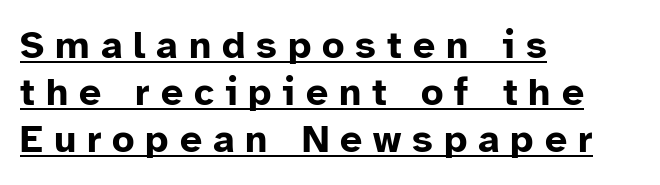
The image shows 39 px bold sans-serif type, upright; set left-aligned, line spacing 1.21x, unusually wide letter spacing (+0.28 em), underlined; low stroke contrast and a medium x-height.
